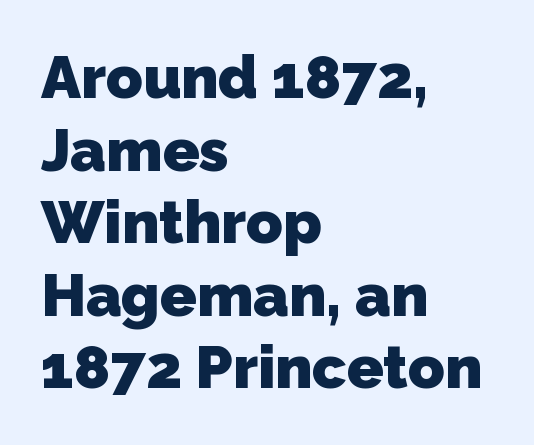
The image shows 60 px heavy sans-serif type; set left-aligned, line spacing 1.21x, normal letter spacing, not underlined; low stroke contrast and a medium x-height.
